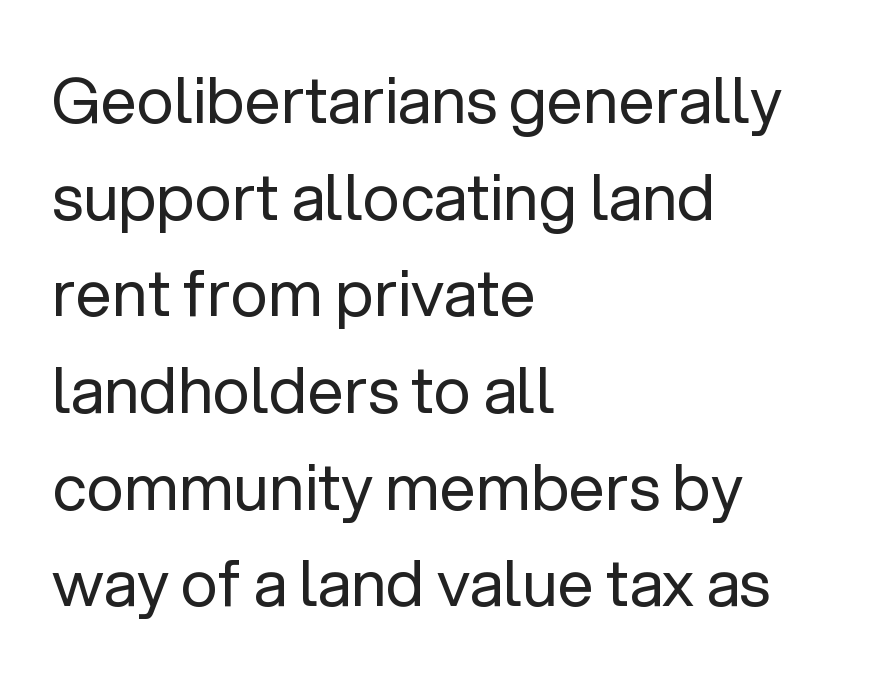
{"serif": "no", "italic": "no", "bold": "no", "weight": "regular", "width": "normal", "stroke_contrast": "low", "x_height": "medium", "monospaced": "no", "underline": "no", "align": "left", "line_spacing": "normal", "line_spacing_ratio": 1.51, "letter_spacing": "normal", "letter_spacing_em": 0.0, "glyph_px": 64}
